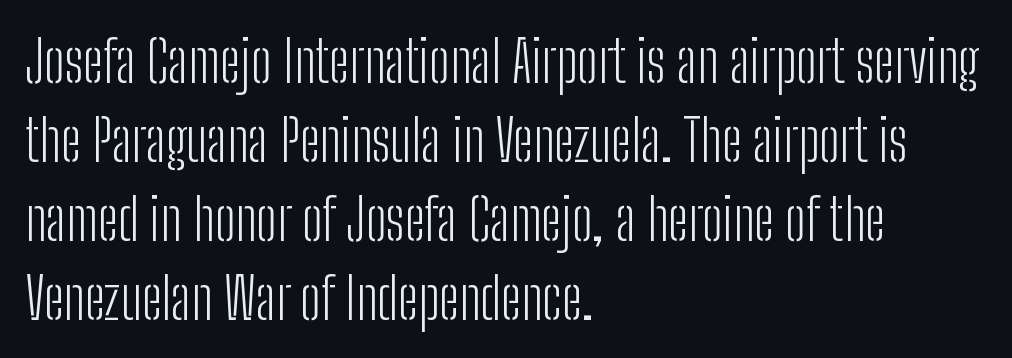
The image shows 58 px light, condensed sans-serif type, upright; set left-aligned, normal line spacing (1.36x), normal letter spacing, not underlined; low stroke contrast and a medium x-height.
